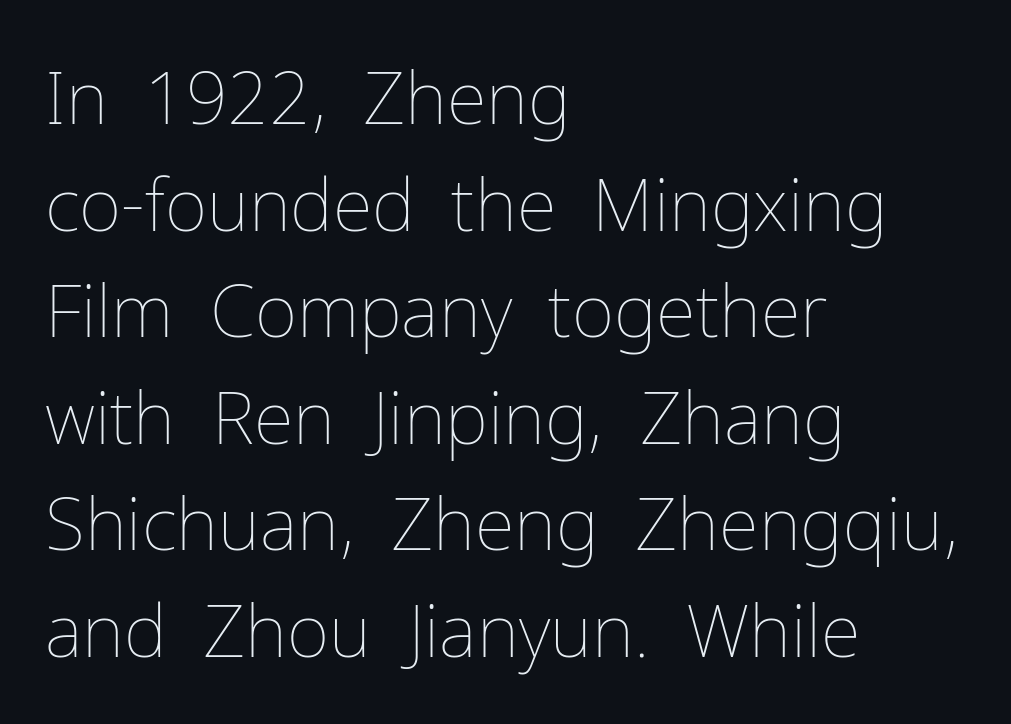
Q: Is the text bold? A: No.
Q: Is the text italic (slanted)? A: No, it is upright.
Q: Is the text underlined? A: No.
Q: How is the paragraph aligned? A: Left-aligned.
Q: Is the spacing between letters normal or unusually wide? A: Normal.
Q: Is the spacing between lines tight, normal or loose? A: Normal.
Q: Width (condensed, normal, or wide)? A: Normal.
Q: Stroke contrast? A: Low.
Q: x-height? A: Medium.
Q: Monospaced? A: No.
